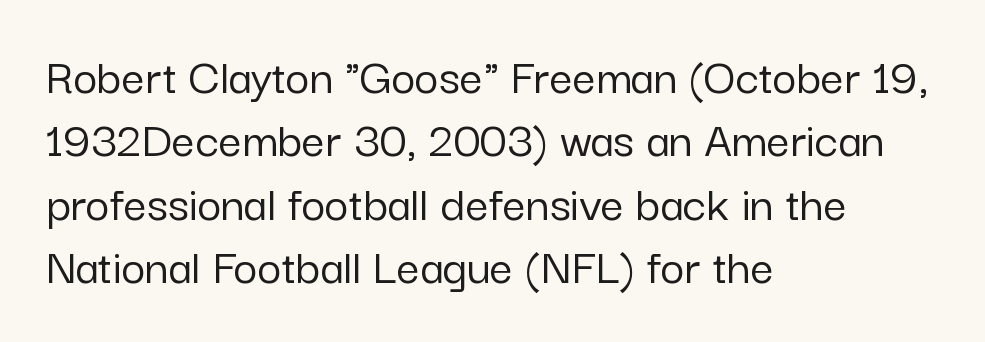
The image shows 52 px sans-serif type, upright; set left-aligned, line spacing 1.22x, normal letter spacing, not underlined; low stroke contrast and a medium x-height.
